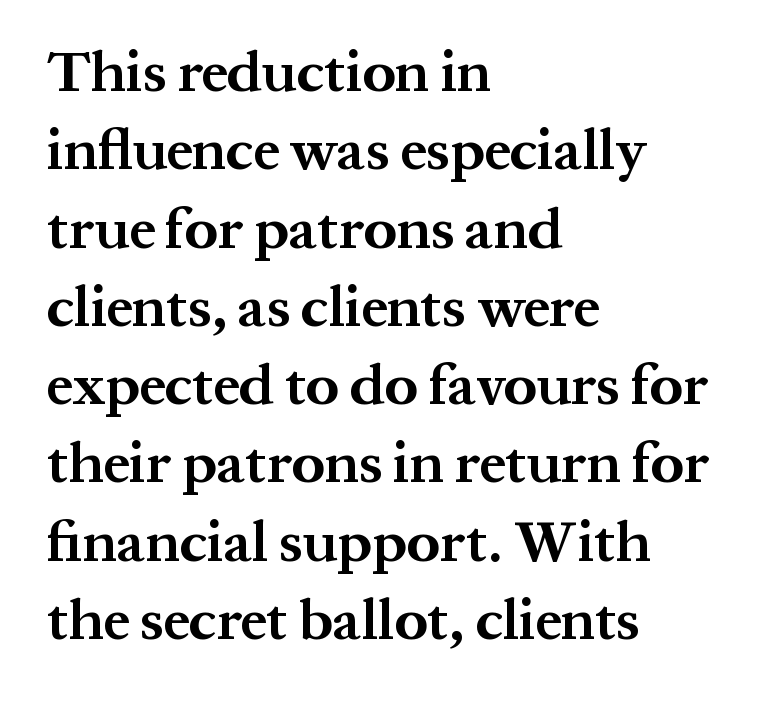
{"serif": "yes", "italic": "no", "bold": "yes", "weight": "bold", "width": "normal", "stroke_contrast": "medium", "x_height": "medium", "monospaced": "no", "underline": "no", "align": "left", "line_spacing": "normal", "line_spacing_ratio": 1.35, "letter_spacing": "normal", "letter_spacing_em": 0.0, "glyph_px": 58}
